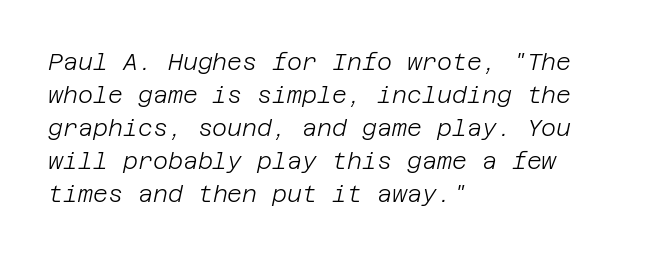
The image shows 23 px text type, italic (leaning right); set left-aligned, normal line spacing (1.43x), normal letter spacing, not underlined.
